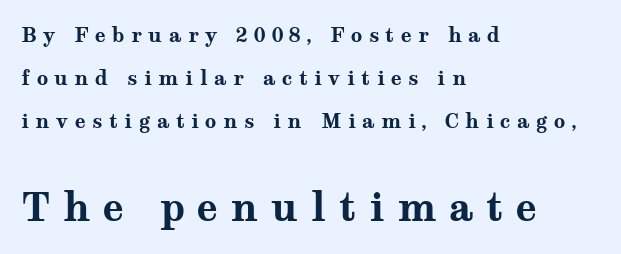
The image shows 39 px bold, wide serif type, upright; set left-aligned, loose line spacing (2.14x), unusually wide letter spacing (+0.32 em), not underlined; the second (bottom) block is 1.95x larger; medium stroke contrast and a medium x-height.
